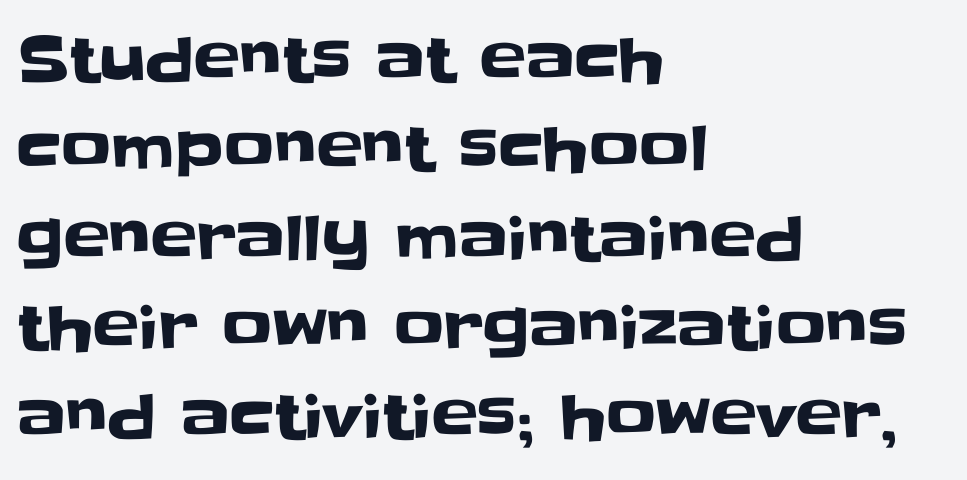
The image shows 62 px sans-serif type, upright; set left-aligned, normal line spacing (1.44x), normal letter spacing, not underlined; low stroke contrast and a large x-height.
